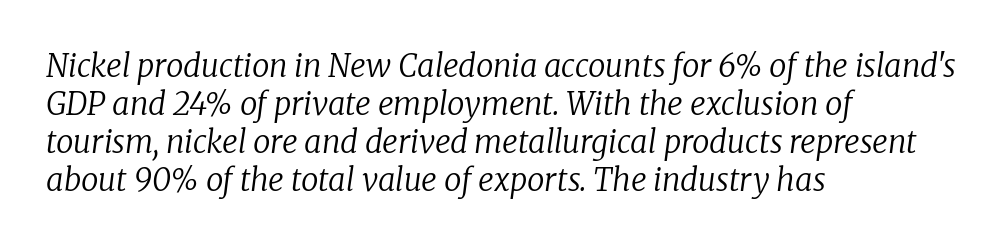
Q: Is the text bold? A: No.
Q: Is the text italic (slanted)? A: Yes, it leans right by about 8 degrees.
Q: Is the typeface a serif or a sans-serif typeface? A: Serif.
Q: Is the text underlined? A: No.
Q: How is the paragraph aligned? A: Left-aligned.
Q: Is the spacing between letters normal or unusually wide? A: Normal.
Q: Width (condensed, normal, or wide)? A: Normal.
Q: Stroke contrast? A: Low.
Q: x-height? A: Medium.
Q: Monospaced? A: No.
